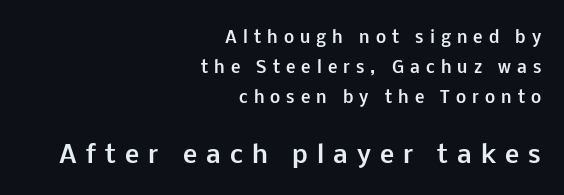
The image shows 24 px bold type, upright; set right-aligned, line spacing 1.89x, unusually wide letter spacing (+0.38 em), not underlined; the second (bottom) block is 1.5x larger.
